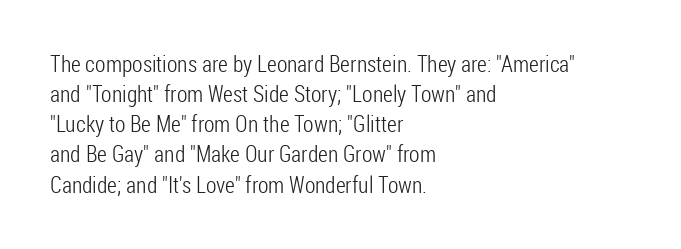
The image shows 23 px text type, upright; set left-aligned, normal line spacing (1.31x), normal letter spacing, not underlined.
